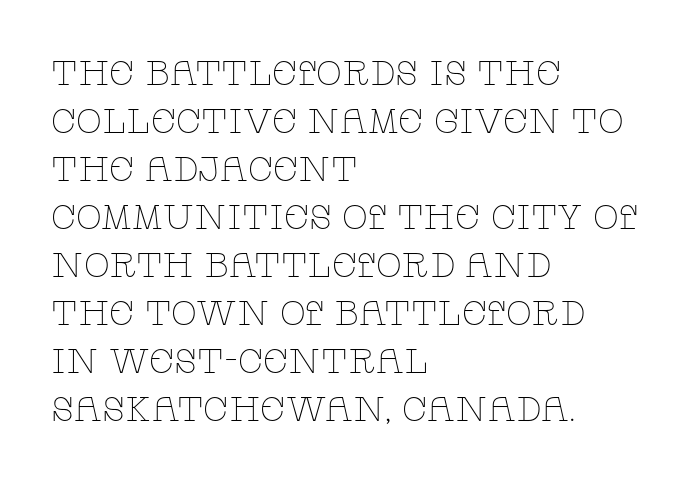
Q: Is the text bold? A: No.
Q: Is the text italic (slanted)? A: No, it is upright.
Q: Is the typeface a serif or a sans-serif typeface? A: Serif.
Q: Is the text underlined? A: No.
Q: How is the paragraph aligned? A: Left-aligned.
Q: Is the spacing between letters normal or unusually wide? A: Normal.
Q: Is the spacing between lines tight, normal or loose? A: Normal.
Q: Width (condensed, normal, or wide)? A: Wide.
Q: Stroke contrast? A: Low.
Q: x-height? A: Large.
Q: Monospaced? A: No.
